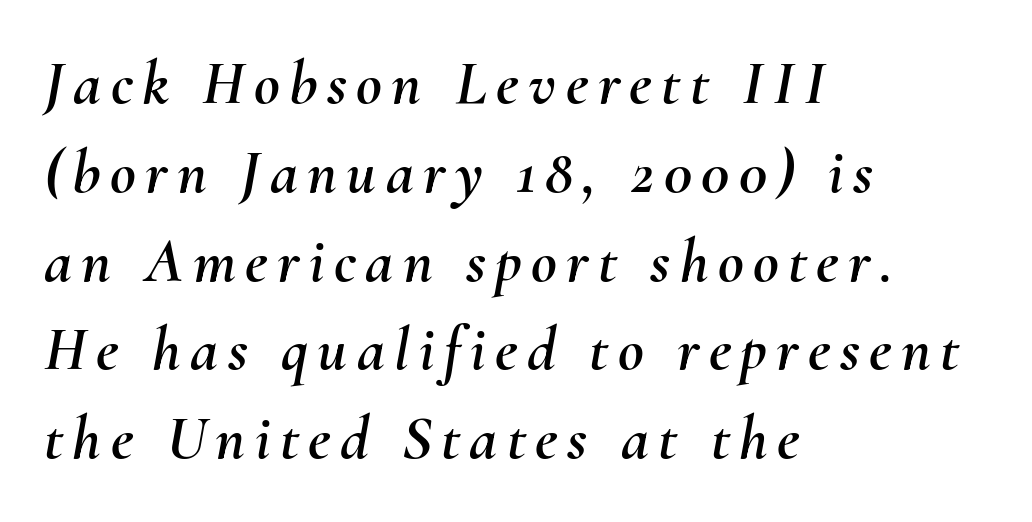
Italic: yes, the glyphs are oblique. You could not count columns in this text — the font is proportionally spaced. The lines are quadded left. The lines sit at an ordinary, default distance from one another. The string is rendered with underlining switched off.
